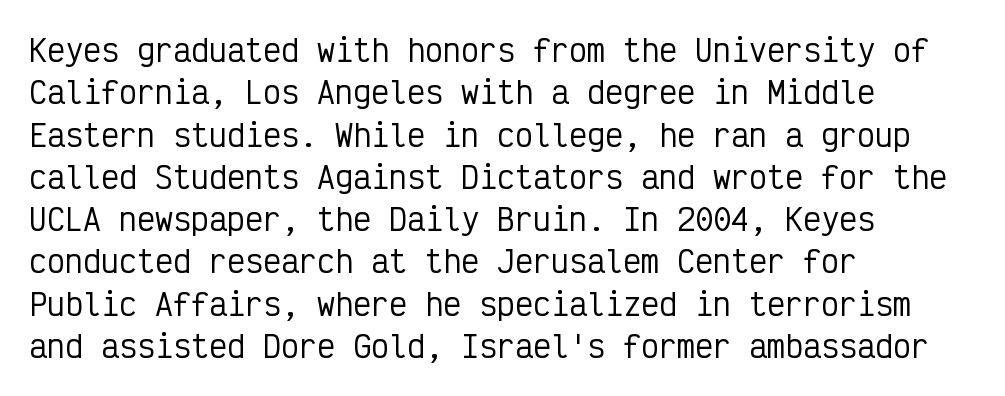
The image shows 30 px condensed sans-serif type, upright, monospaced; set left-aligned, normal line spacing (1.41x), normal letter spacing, not underlined; low stroke contrast and a medium x-height.
